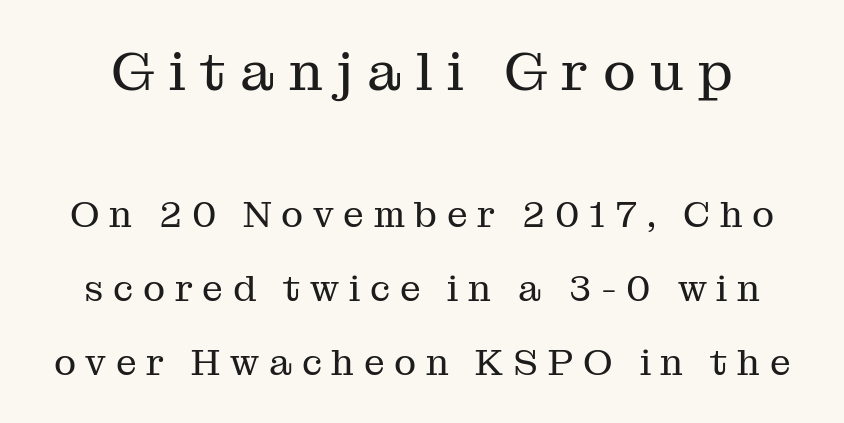
Q: Is the text bold? A: No.
Q: Is the text italic (slanted)? A: No, it is upright.
Q: Is the typeface a serif or a sans-serif typeface? A: Serif.
Q: Is the text underlined? A: No.
Q: Is the spacing between letters normal or unusually wide? A: Unusually wide.
Q: Is the spacing between lines tight, normal or loose? A: Loose.
Q: Which block of text is set in a larger size, the first (top) or the second (bottom)? A: The first (top) one.
Q: Width (condensed, normal, or wide)? A: Normal.
Q: Stroke contrast? A: Medium.
Q: x-height? A: Medium.
Q: Monospaced? A: No.
